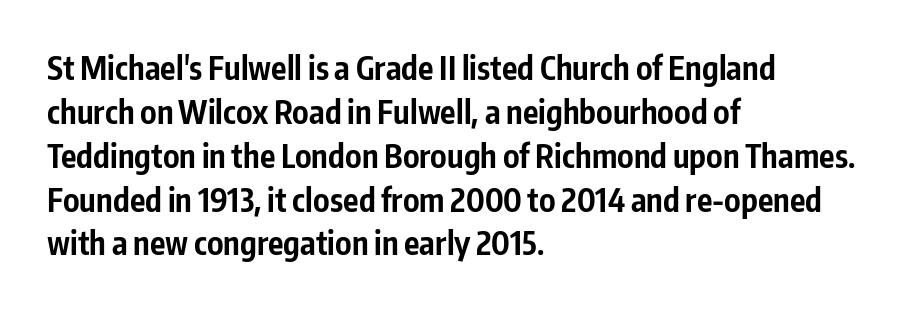
Think of a printed novel: that variable character pitch is what you see here. Observe the ordinary spacing: letters are neighbours, not strangers. Weight check: bold — yes, fully. Each line starts at the same left margin while the right side varies. Notice how descenders clear the ascenders below comfortably — that's standard leading. If you drew a line through each stem, it would be perfectly vertical.
